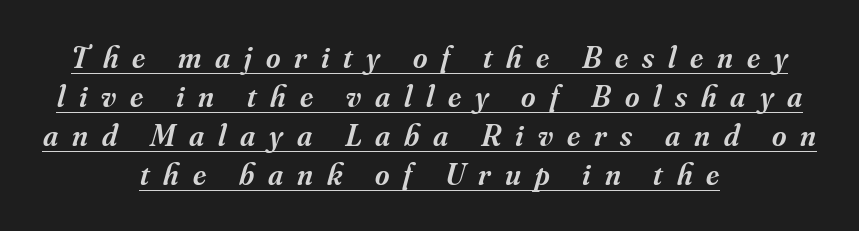
{"serif": "yes", "italic": "yes", "lean": "right", "slant_degrees": 16, "bold": "semi", "weight": "semibold", "width": "normal", "stroke_contrast": "medium", "x_height": "small", "monospaced": "no", "underline": "yes", "align": "center", "line_spacing": "normal", "line_spacing_ratio": 1.26, "letter_spacing": "wide", "letter_spacing_em": 0.45, "glyph_px": 31}
